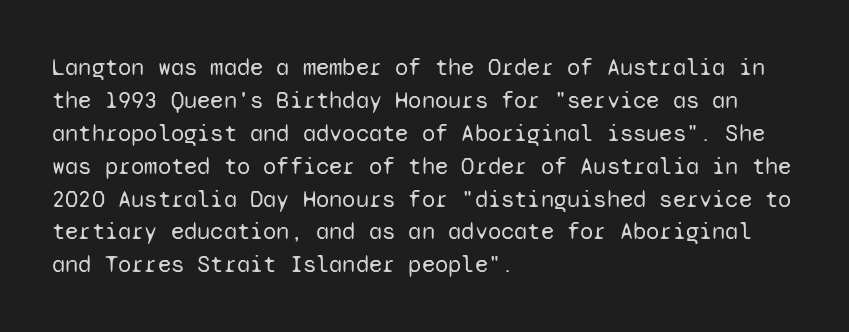
These lines stack with their left ends in a neat column. Letters rest on an invisible, unmarked baseline. The lines sit at an ordinary, default distance from one another. The type sits square on the baseline with zero lean. No letter is thick-stroked: the sample isn't bold. Default kerning and tracking; the words read as compact shapes.
